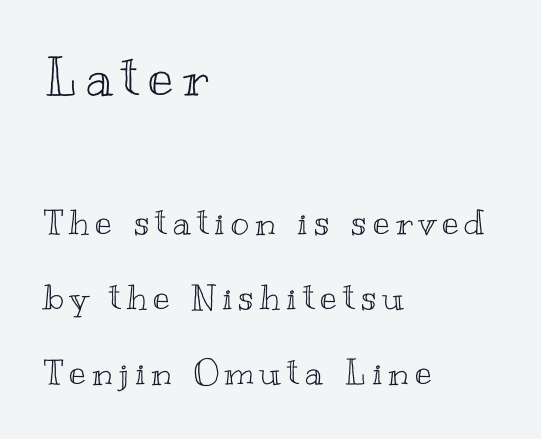
This is the regular roman posture of the typeface. Reading down the block, your eye returns to a fixed left position each line. The letters in the upper block stand taller than those in the block below. Leading: increased. The space directly below the letters is spotless. Looks like regular typesetting: each glyph gets only the width it needs.
